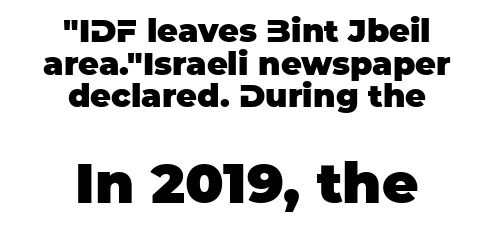
Q: Is the text bold? A: Yes.
Q: Is the text italic (slanted)? A: No, it is upright.
Q: Is the typeface a serif or a sans-serif typeface? A: Sans-serif.
Q: Is the text underlined? A: No.
Q: How is the paragraph aligned? A: Centered.
Q: Is the spacing between letters normal or unusually wide? A: Normal.
Q: Is the spacing between lines tight, normal or loose? A: Tight.
Q: Which block of text is set in a larger size, the first (top) or the second (bottom)? A: The second (bottom) one.
Q: Width (condensed, normal, or wide)? A: Normal.
Q: Stroke contrast? A: Low.
Q: x-height? A: Large.
Q: Monospaced? A: No.
